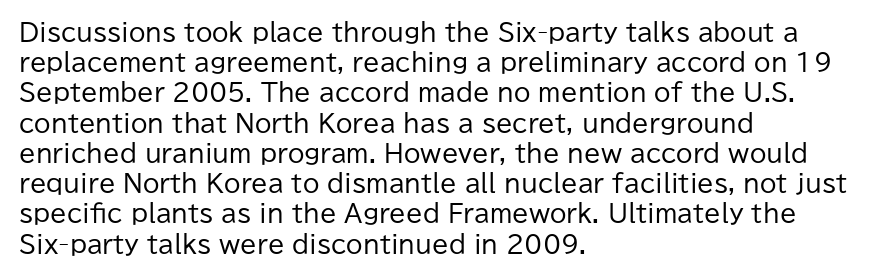
{"italic": "no", "bold": "no", "underline": "no", "align": "left", "line_spacing": "normal", "line_spacing_ratio": 1.26, "letter_spacing": "normal", "letter_spacing_em": 0.0, "glyph_px": 24}
